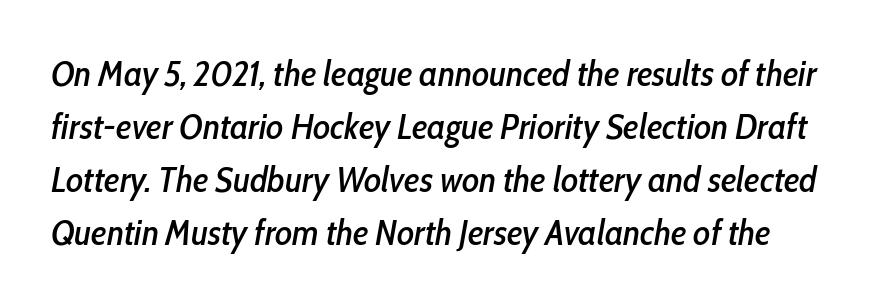
Q: Is the text italic (slanted)? A: Yes, it leans right by about 10 degrees.
Q: Is the text underlined? A: No.
Q: Is the spacing between letters normal or unusually wide? A: Normal.
Q: Is the spacing between lines tight, normal or loose? A: Normal.
Q: Width (condensed, normal, or wide)? A: Condensed.
Q: Stroke contrast? A: Low.
Q: x-height? A: Medium.
Q: Monospaced? A: No.
